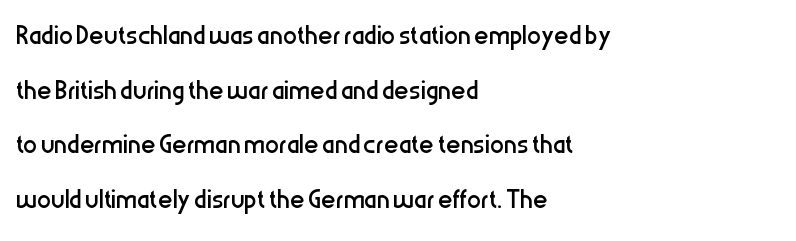
The image shows 35 px regular-weight, condensed sans-serif type, upright; set left-aligned, normal line spacing (1.56x), normal letter spacing, not underlined; low stroke contrast and a medium x-height.
